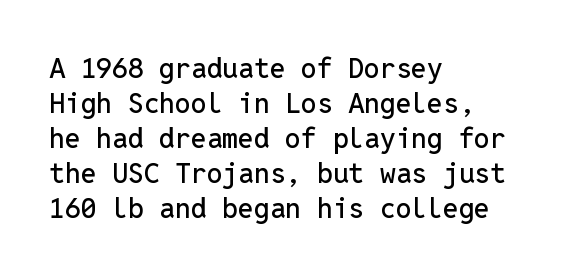
Q: Is the text italic (slanted)? A: No, it is upright.
Q: Is the typeface a serif or a sans-serif typeface? A: Sans-serif.
Q: Is the text underlined? A: No.
Q: How is the paragraph aligned? A: Left-aligned.
Q: Is the spacing between letters normal or unusually wide? A: Normal.
Q: Is the spacing between lines tight, normal or loose? A: Normal.
Q: Width (condensed, normal, or wide)? A: Normal.
Q: Stroke contrast? A: Low.
Q: x-height? A: Medium.
Q: Monospaced? A: Yes.
